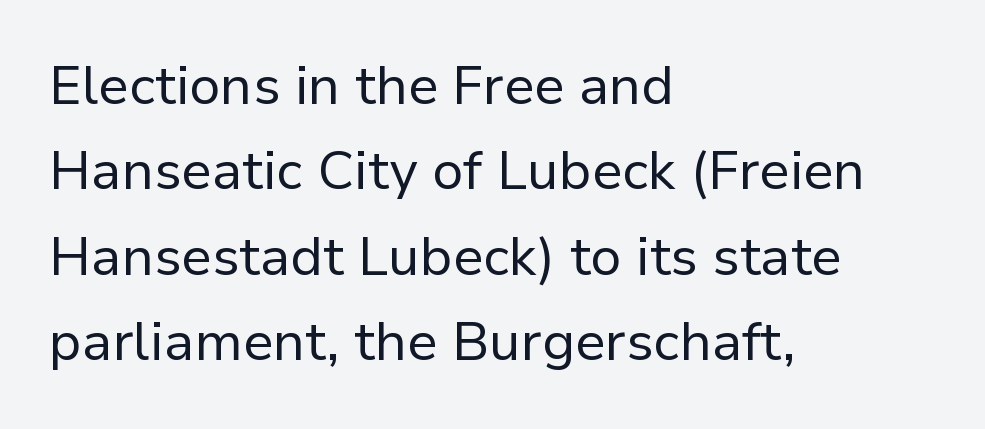
Q: Is the text bold? A: No.
Q: Is the text italic (slanted)? A: No, it is upright.
Q: Is the typeface a serif or a sans-serif typeface? A: Sans-serif.
Q: Is the text underlined? A: No.
Q: How is the paragraph aligned? A: Left-aligned.
Q: Is the spacing between letters normal or unusually wide? A: Normal.
Q: Is the spacing between lines tight, normal or loose? A: Normal.
Q: Width (condensed, normal, or wide)? A: Normal.
Q: Stroke contrast? A: Low.
Q: x-height? A: Medium.
Q: Monospaced? A: No.
